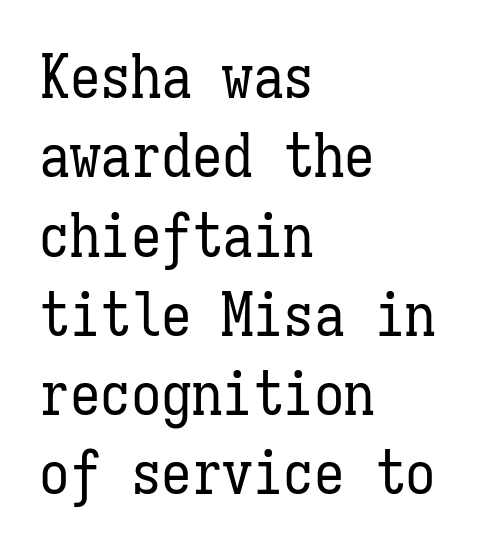
Tall strokes in this sample are plumb rather than angled. Letters rest on an invisible, unmarked baseline. Reading down the block, your eye returns to a fixed left position each line. Bold? No — there's no thickening of the strokes. These lines keep a tight, regular rhythm from letter to letter. Looks like terminal output: every glyph gets an equal slot.
